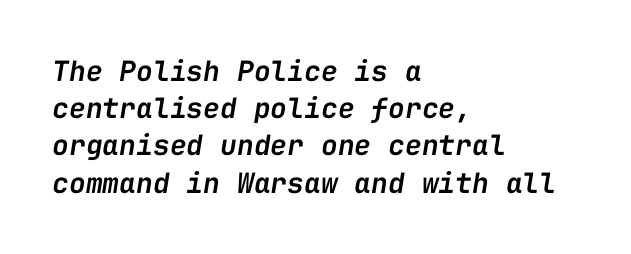
The image shows 28 px semibold type, italic (leaning right), monospaced; set left-aligned, normal line spacing (1.33x), normal letter spacing, not underlined; low stroke contrast and a medium x-height.
